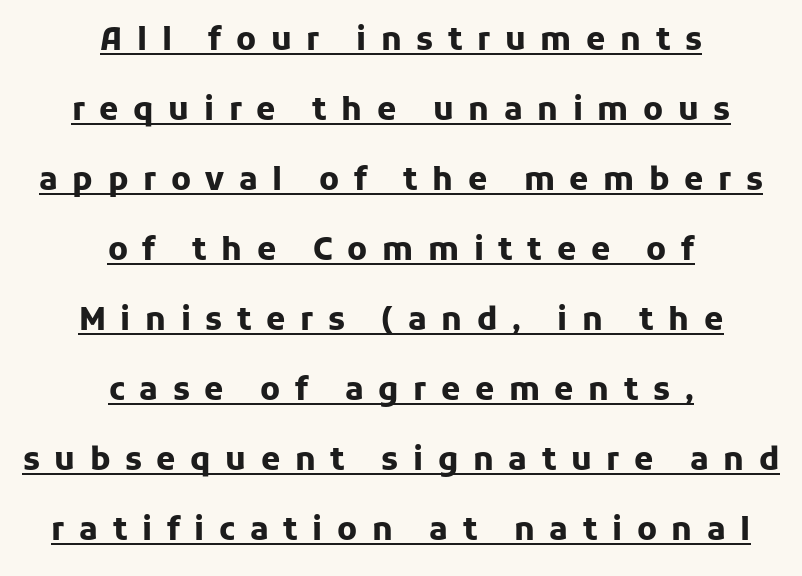
{"serif": "no", "italic": "no", "bold": "yes", "weight": "heavy", "width": "normal", "stroke_contrast": "low", "x_height": "medium", "monospaced": "no", "underline": "yes", "align": "center", "line_spacing": "loose", "line_spacing_ratio": 2.26, "letter_spacing": "wide", "letter_spacing_em": 0.47, "glyph_px": 31}
